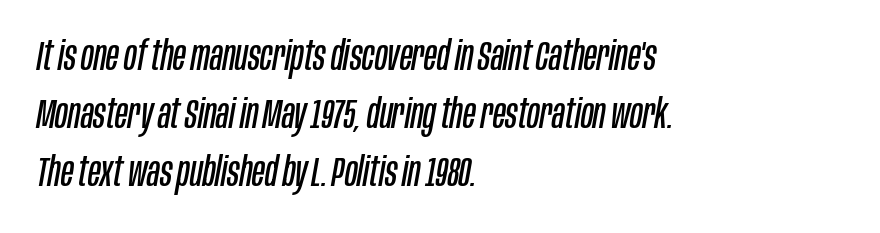
The image shows 41 px regular-weight, condensed type, italic (leaning right); set left-aligned, normal line spacing (1.41x), normal letter spacing, not underlined; low stroke contrast and a large x-height.
